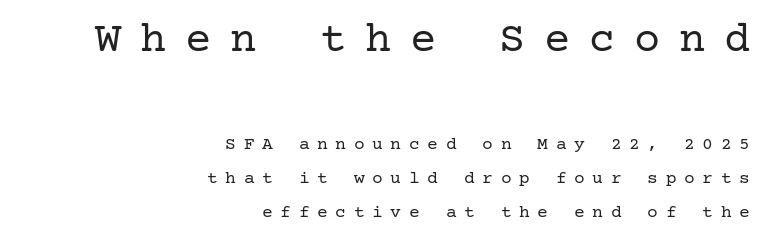
A quiet, ordinary-to-light weight characterises the typeface. Each line ends at the same right margin while the left side varies. The initial chunk of copy outweighs the following chunk in type size. Lines of text with bare space underneath.
